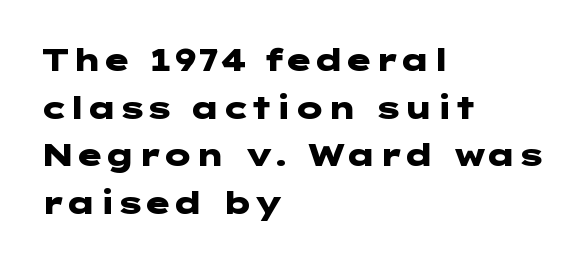
Q: Is the text bold? A: Yes.
Q: Is the text italic (slanted)? A: No, it is upright.
Q: Is the typeface a serif or a sans-serif typeface? A: Sans-serif.
Q: Is the text underlined? A: No.
Q: How is the paragraph aligned? A: Left-aligned.
Q: Is the spacing between letters normal or unusually wide? A: Normal.
Q: Is the spacing between lines tight, normal or loose? A: Normal.
Q: Width (condensed, normal, or wide)? A: Wide.
Q: Stroke contrast? A: Low.
Q: x-height? A: Medium.
